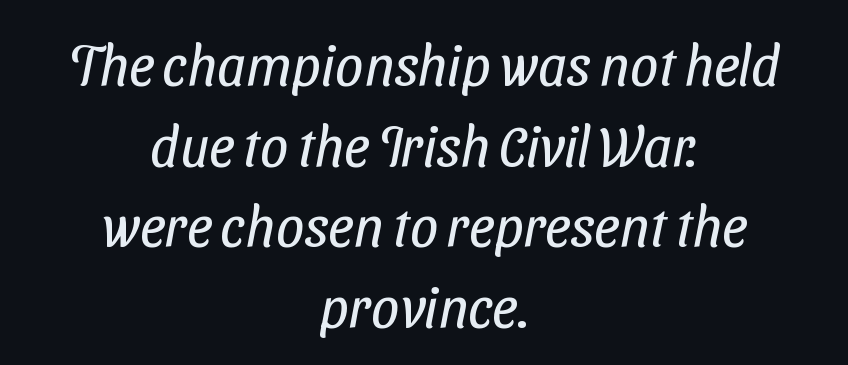
Q: Is the text bold? A: No.
Q: Is the typeface a serif or a sans-serif typeface? A: Sans-serif.
Q: Is the text underlined? A: No.
Q: How is the paragraph aligned? A: Centered.
Q: Is the spacing between letters normal or unusually wide? A: Normal.
Q: Is the spacing between lines tight, normal or loose? A: Normal.
Q: Width (condensed, normal, or wide)? A: Condensed.
Q: Stroke contrast? A: Low.
Q: x-height? A: Medium.
Q: Monospaced? A: No.
